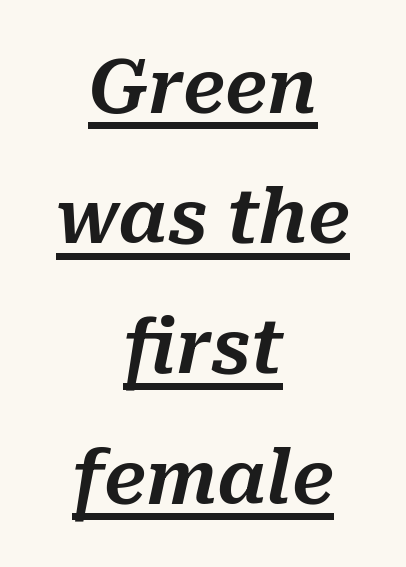
{"italic": "yes", "lean": "right", "slant_degrees": 10, "width": "normal", "stroke_contrast": "medium", "x_height": "medium", "monospaced": "no", "underline": "yes", "align": "center", "line_spacing_ratio": 1.76, "letter_spacing": "normal", "letter_spacing_em": 0.0, "glyph_px": 74}
